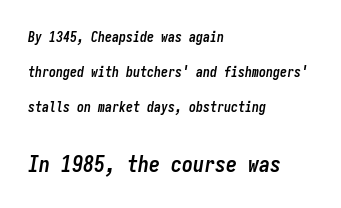
{"italic": "yes", "lean": "right", "slant_degrees": 9, "bold": "yes", "underline": "no", "align": "left", "line_spacing": "loose", "line_spacing_ratio": 2.49, "letter_spacing": "normal", "letter_spacing_em": 0.0, "larger_block": "second", "size_ratio": 1.57, "glyph_px": 22}
